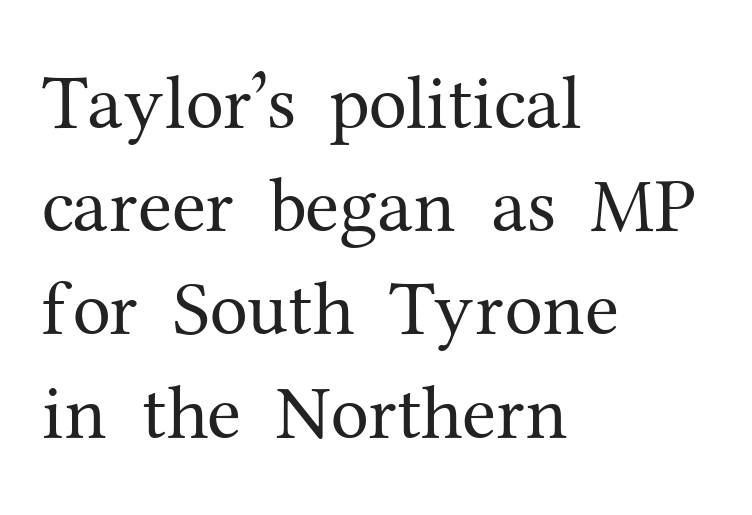
These lines sit exactly where default settings would place them. This sample has the flowing, uneven cadence of proportional lettering. The weight would be labelled regular, book, light, or lighter still. The specimen omits any rule beneath the text block's lines. All the whitespace from short lines collects on the right.
